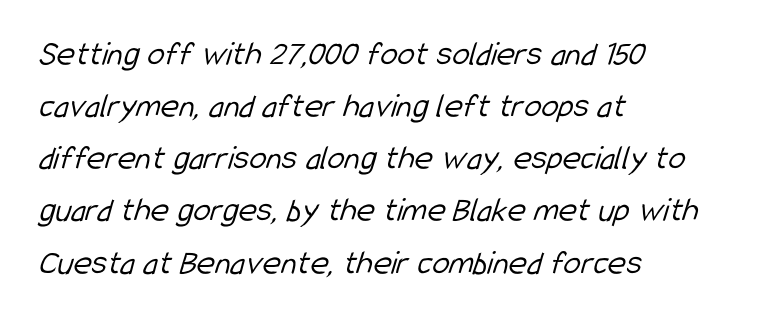
{"serif": "no", "bold": "no", "weight": "light", "width": "condensed", "stroke_contrast": "low", "x_height": "medium", "monospaced": "no", "underline": "no", "align": "left", "line_spacing": "normal", "line_spacing_ratio": 1.49, "letter_spacing": "normal", "letter_spacing_em": 0.0, "glyph_px": 35}
